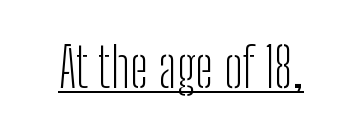
Q: Is the text bold? A: No.
Q: Is the text italic (slanted)? A: No, it is upright.
Q: Is the typeface a serif or a sans-serif typeface? A: Sans-serif.
Q: Is the text underlined? A: Yes.
Q: Is the spacing between letters normal or unusually wide? A: Normal.
Q: Width (condensed, normal, or wide)? A: Condensed.
Q: Stroke contrast? A: Low.
Q: x-height? A: Medium.
Q: Monospaced? A: No.
